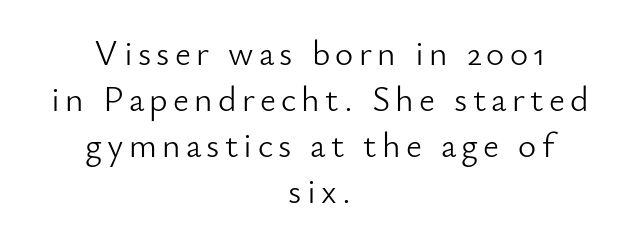
The gap between lines stays unmarked. Tall strokes in this sample are plumb rather than angled. Reading down the block, each line starts at a different indent, mirrored at its end. Leading matches the norm, producing a regular column.
